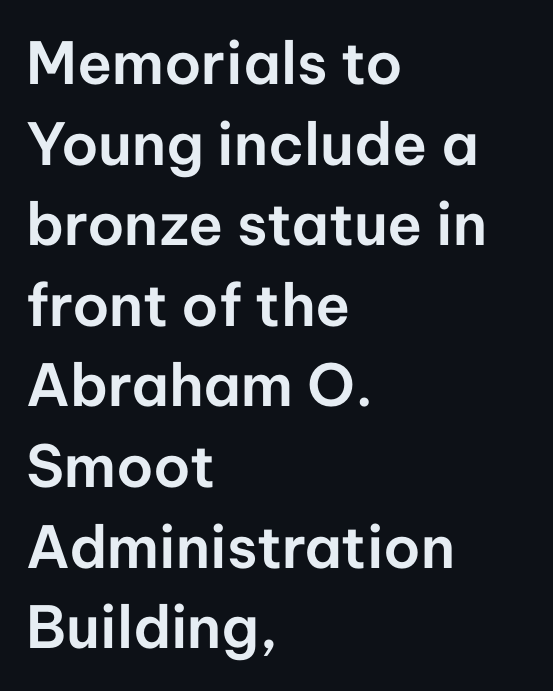
Note: no serifs on the glyphs. The compositor pushed each line to the left boundary. Is there any slant? The stems are plumb. Letter spacing: default. Varying glyph widths throughout — classic text-font behaviour. The string is rendered with underlining switched off.
